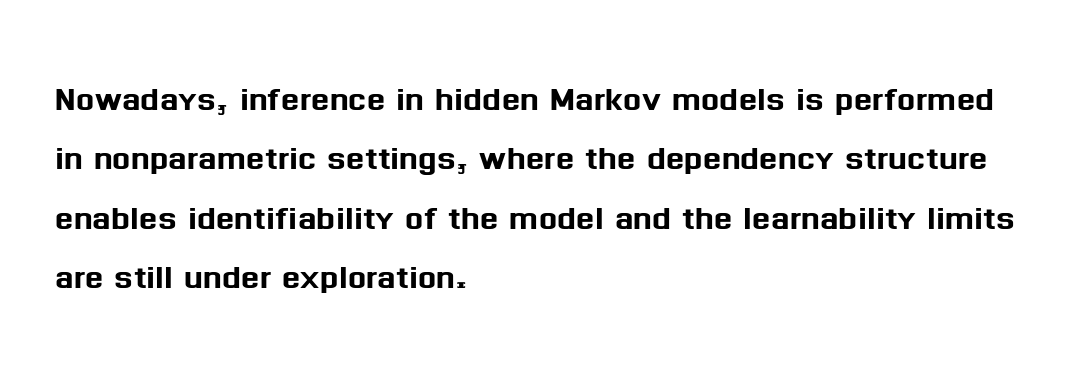
Q: Is the text italic (slanted)? A: No, it is upright.
Q: Is the typeface a serif or a sans-serif typeface? A: Sans-serif.
Q: Is the text underlined? A: No.
Q: How is the paragraph aligned? A: Left-aligned.
Q: Is the spacing between letters normal or unusually wide? A: Normal.
Q: Is the spacing between lines tight, normal or loose? A: Normal.
Q: Width (condensed, normal, or wide)? A: Normal.
Q: Stroke contrast? A: Medium.
Q: x-height? A: Medium.
Q: Monospaced? A: No.
